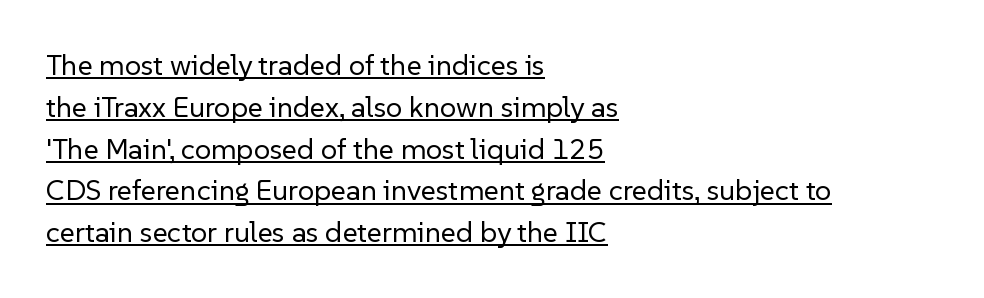
Q: Is the text bold? A: No.
Q: Is the text italic (slanted)? A: No, it is upright.
Q: Is the typeface a serif or a sans-serif typeface? A: Sans-serif.
Q: Is the text underlined? A: Yes.
Q: How is the paragraph aligned? A: Left-aligned.
Q: Is the spacing between letters normal or unusually wide? A: Normal.
Q: Is the spacing between lines tight, normal or loose? A: Normal.
Q: Width (condensed, normal, or wide)? A: Normal.
Q: Stroke contrast? A: Low.
Q: x-height? A: Medium.
Q: Monospaced? A: No.
